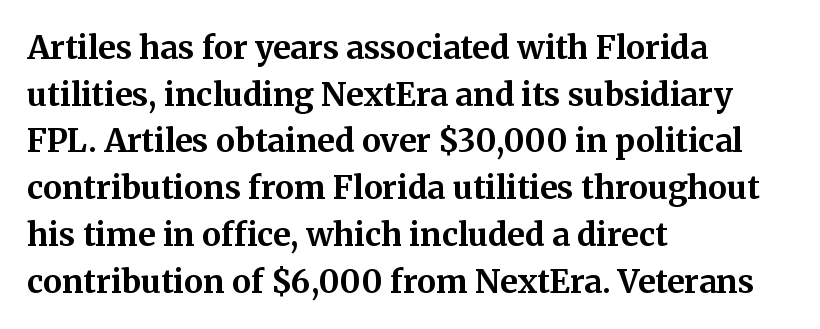
The image shows 32 px bold serif type, upright; set left-aligned, normal line spacing (1.46x), normal letter spacing, not underlined; medium stroke contrast and a medium x-height.
